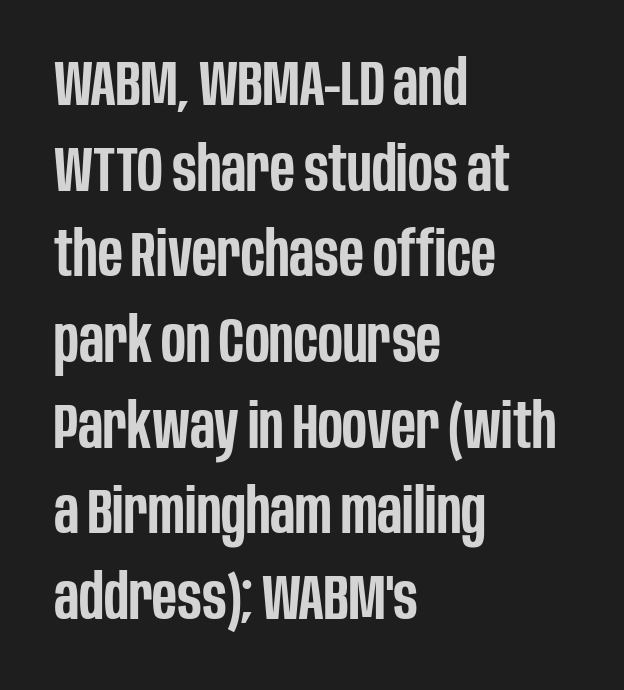
{"serif": "no", "italic": "no", "bold": "semi", "weight": "semibold", "width": "condensed", "stroke_contrast": "low", "x_height": "large", "monospaced": "no", "underline": "no", "align": "left", "line_spacing": "normal", "line_spacing_ratio": 1.36, "letter_spacing": "normal", "letter_spacing_em": 0.0, "glyph_px": 63}
